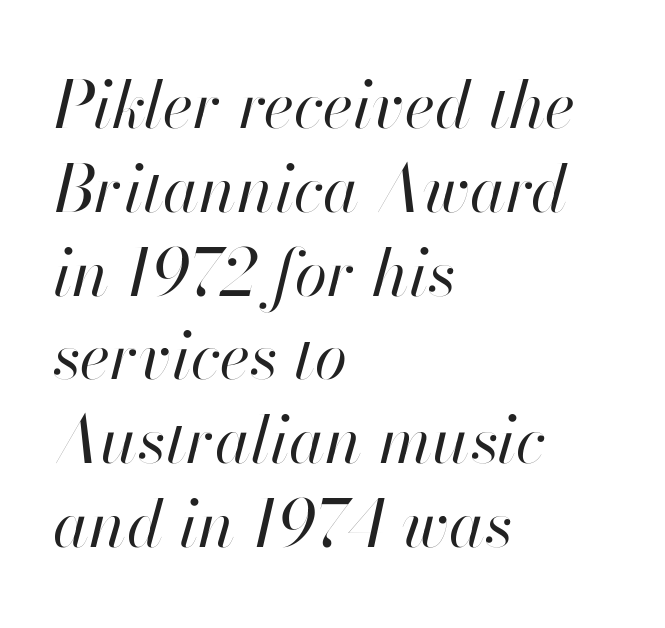
{"italic": "yes", "lean": "right", "slant_degrees": 13, "bold": "no", "weight": "regular", "width": "normal", "stroke_contrast": "high", "x_height": "small", "monospaced": "no", "underline": "no", "align": "left", "line_spacing": "normal", "line_spacing_ratio": 1.27, "letter_spacing": "normal", "letter_spacing_em": 0.0, "glyph_px": 66}
